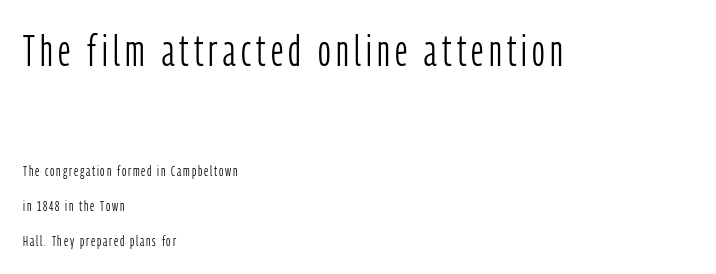
The image shows 44 px light, condensed sans-serif type, upright; set left-aligned, loose line spacing (2.34x), not underlined; the first (top) block is 2.93x larger; low stroke contrast and a medium x-height.
